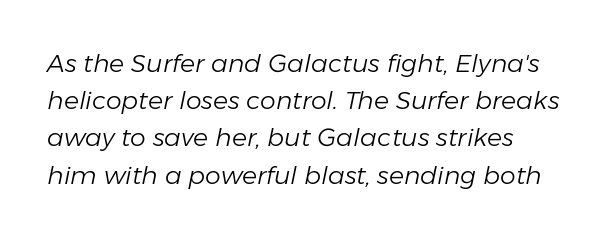
Q: Is the text bold? A: No.
Q: Is the text italic (slanted)? A: Yes, it leans right by about 11 degrees.
Q: Is the text underlined? A: No.
Q: Is the spacing between letters normal or unusually wide? A: Normal.
Q: Is the spacing between lines tight, normal or loose? A: Normal.
